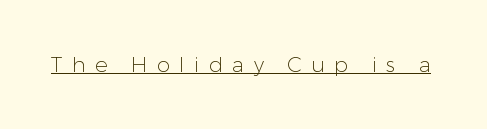
Is this a heavy cut? Hardly; it is regular or lighter. A roman cut, with each character standing at attention. In designer terms, the underline attribute is active on this setting. Characters follow at a spacing far wider than the type designer built in.
